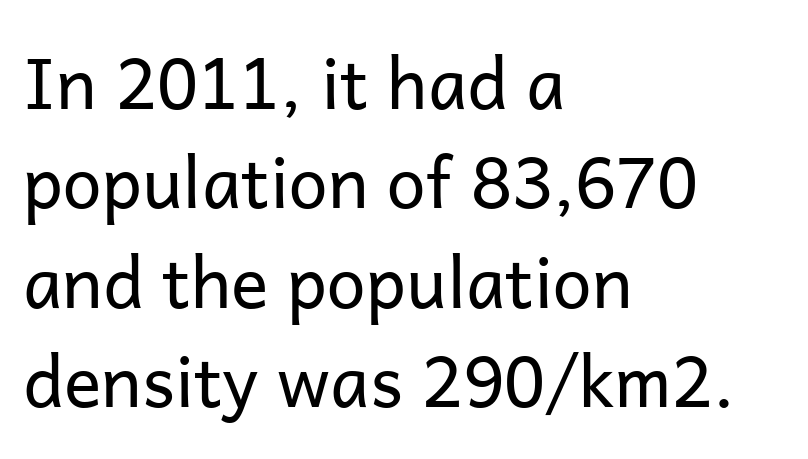
{"serif": "no", "italic": "no", "bold": "no", "weight": "regular", "width": "normal", "stroke_contrast": "low", "x_height": "medium", "monospaced": "no", "underline": "no", "align": "left", "line_spacing": "normal", "line_spacing_ratio": 1.42, "letter_spacing": "normal", "letter_spacing_em": 0.0, "glyph_px": 70}
